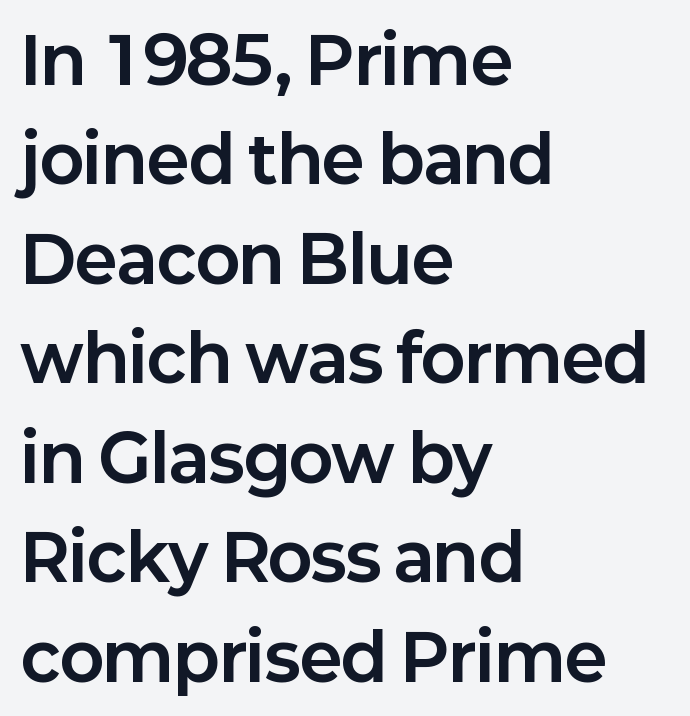
The image shows 65 px bold sans-serif type, upright; set left-aligned, normal line spacing (1.53x), normal letter spacing, not underlined; low stroke contrast and a medium x-height.
